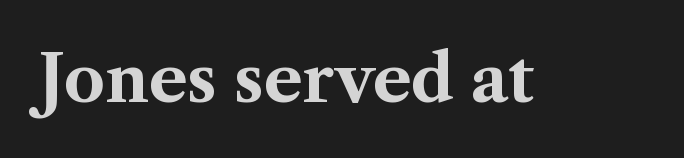
{"serif": "yes", "italic": "no", "bold": "yes", "weight": "bold", "width": "normal", "stroke_contrast": "medium", "x_height": "medium", "monospaced": "no", "underline": "no", "letter_spacing": "normal", "letter_spacing_em": 0.0, "glyph_px": 64}
